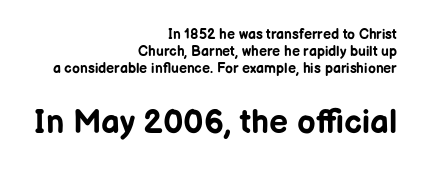
On the weight axis this lands at bold, roughly 700. Looks like regular typesetting: each glyph gets only the width it needs. Each letter's strokes conclude bluntly, with no projecting serifs. Bigger letters appear in the bottom chunk; the top chunk is reduced. Lines of text with bare space underneath. Caption: standard tracking, unaltered.
